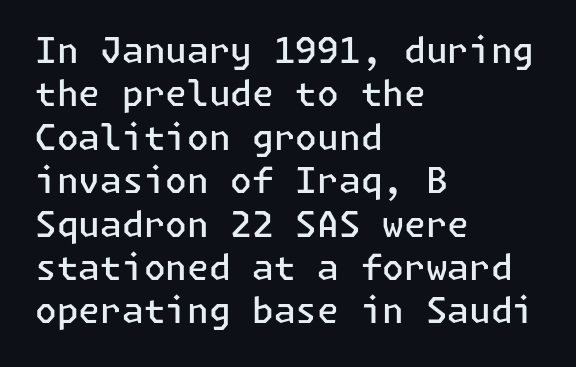
{"serif": "no", "italic": "no", "bold": "semi", "weight": "semibold", "width": "normal", "stroke_contrast": "low", "x_height": "medium", "underline": "no", "align": "left", "line_spacing_ratio": 1.24, "letter_spacing": "normal", "letter_spacing_em": 0.0, "glyph_px": 35}
